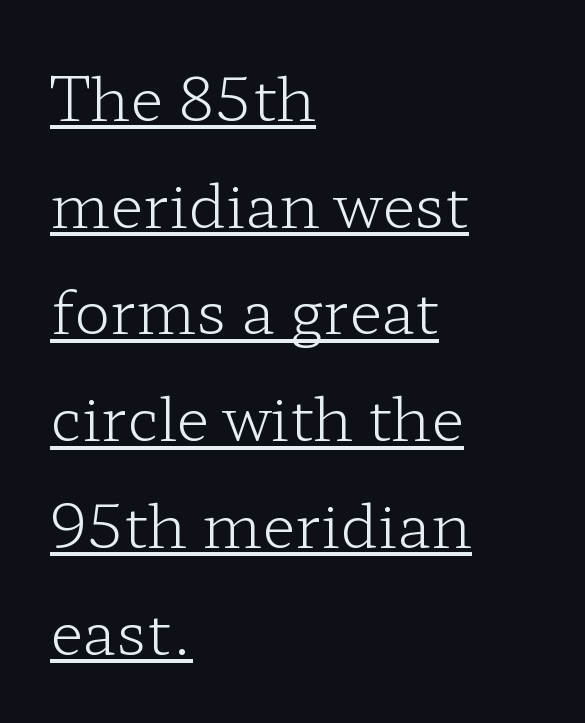
Q: Is the text bold? A: No.
Q: Is the text italic (slanted)? A: No, it is upright.
Q: Is the typeface a serif or a sans-serif typeface? A: Serif.
Q: Is the text underlined? A: Yes.
Q: How is the paragraph aligned? A: Left-aligned.
Q: Is the spacing between letters normal or unusually wide? A: Normal.
Q: Width (condensed, normal, or wide)? A: Wide.
Q: Stroke contrast? A: Low.
Q: x-height? A: Medium.
Q: Monospaced? A: No.
